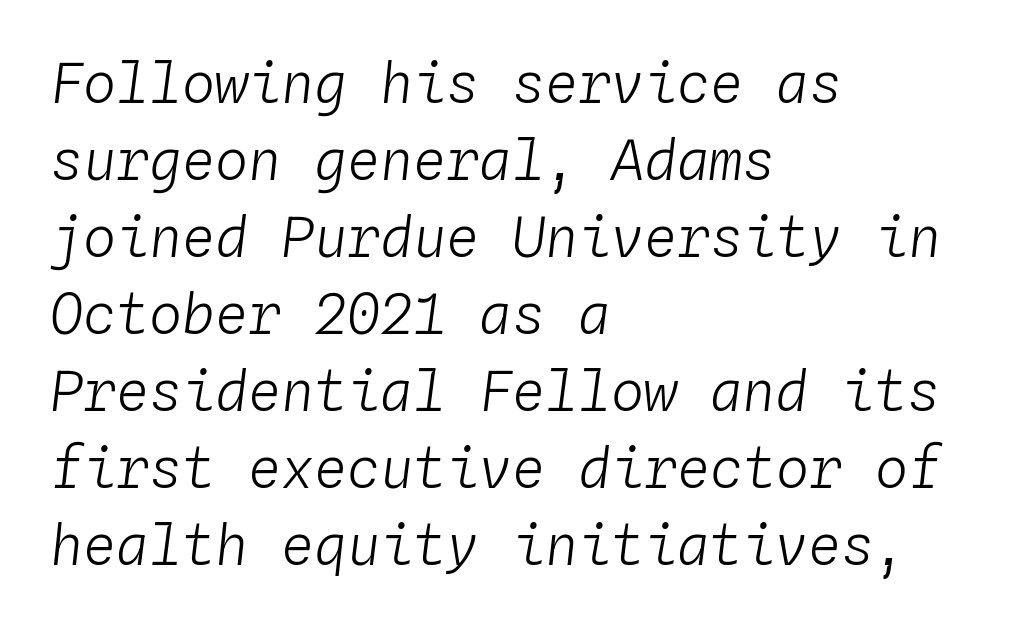
The image shows 55 px light type, italic (leaning right), monospaced; set left-aligned, normal line spacing (1.4x), normal letter spacing, not underlined; low stroke contrast and a medium x-height.
